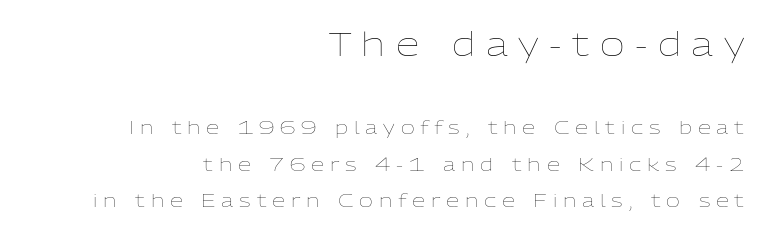
Q: Is the text bold? A: No.
Q: Is the text italic (slanted)? A: No, it is upright.
Q: Is the text underlined? A: No.
Q: How is the paragraph aligned? A: Right-aligned.
Q: Is the spacing between letters normal or unusually wide? A: Unusually wide.
Q: Is the spacing between lines tight, normal or loose? A: Loose.
Q: Which block of text is set in a larger size, the first (top) or the second (bottom)? A: The first (top) one.
Q: Width (condensed, normal, or wide)? A: Normal.
Q: Stroke contrast? A: Low.
Q: x-height? A: Medium.
Q: Monospaced? A: No.
